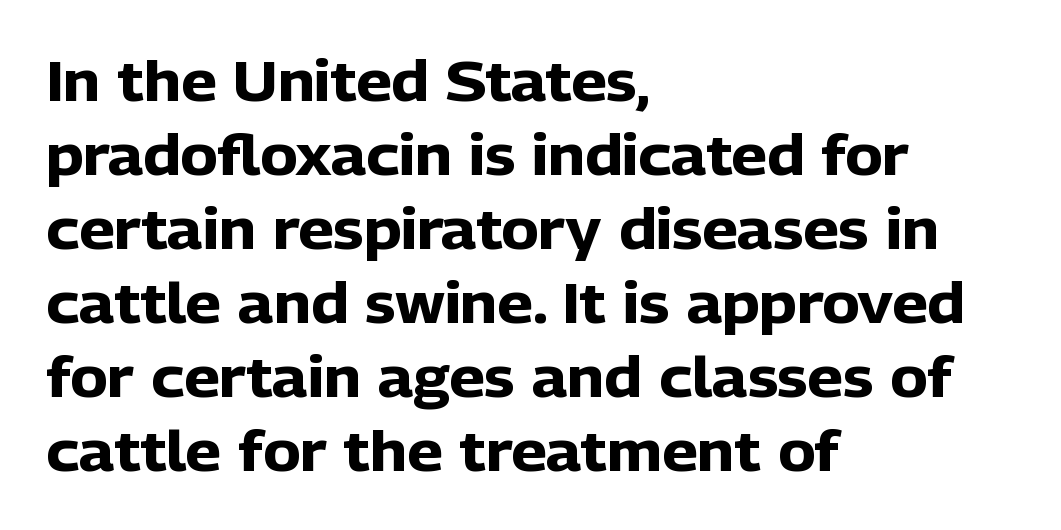
Clear beneath every line of the passage. Type style note: lacks serifs. Characters follow at the spacing the type designer built in. Strokes here are thick enough to call this a true bold. If you drew a ruler down the left edge, every line would touch it. Think of a printed novel: that variable character pitch is what you see here.
